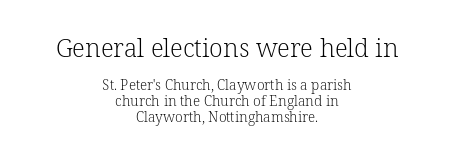
{"italic": "no", "bold": "no", "underline": "no", "align": "center", "line_spacing_ratio": 1.16, "letter_spacing": "normal", "letter_spacing_em": 0.0, "larger_block": "first", "size_ratio": 1.79, "glyph_px": 25}
